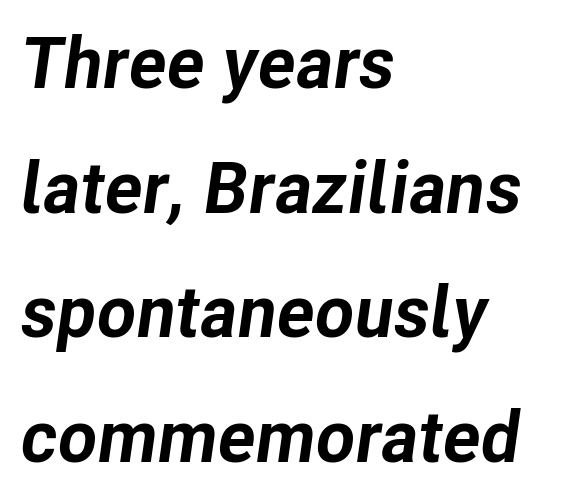
{"italic": "yes", "lean": "right", "slant_degrees": 8, "bold": "yes", "weight": "bold", "width": "normal", "stroke_contrast": "low", "x_height": "medium", "monospaced": "no", "underline": "no", "align": "left", "line_spacing_ratio": 1.73, "letter_spacing": "normal", "letter_spacing_em": 0.0, "glyph_px": 72}
